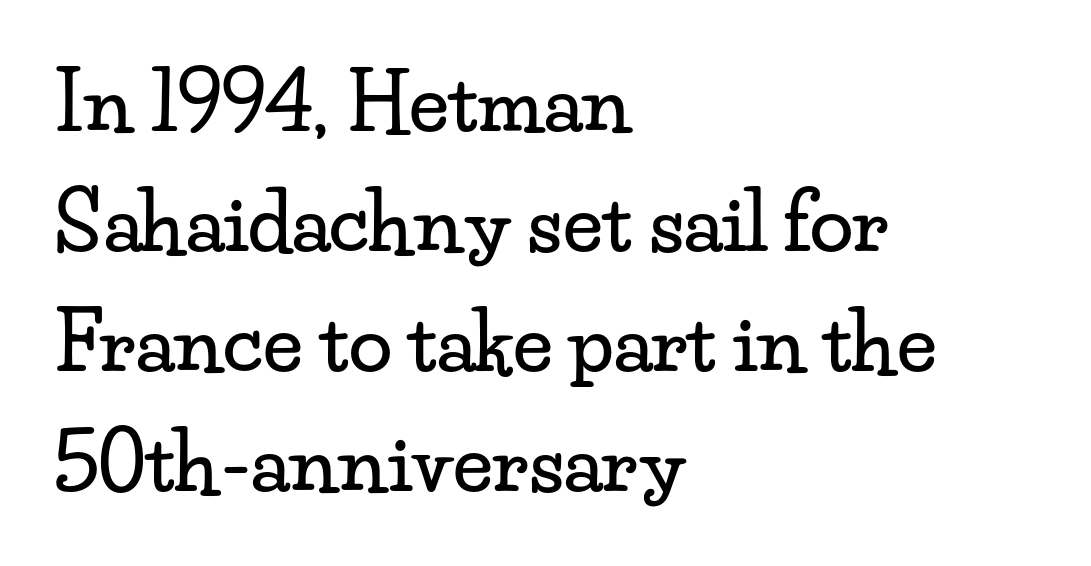
{"serif": "yes", "italic": "no", "width": "wide", "stroke_contrast": "low", "x_height": "small", "monospaced": "no", "underline": "no", "align": "left", "line_spacing": "normal", "line_spacing_ratio": 1.52, "letter_spacing": "normal", "letter_spacing_em": 0.0, "glyph_px": 79}
